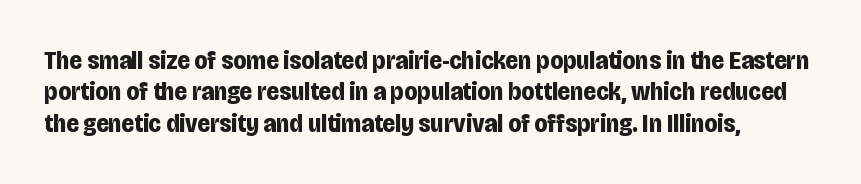
Q: Is the text bold? A: Yes.
Q: Is the text italic (slanted)? A: No, it is upright.
Q: Is the text underlined? A: No.
Q: How is the paragraph aligned? A: Left-aligned.
Q: Is the spacing between letters normal or unusually wide? A: Normal.
